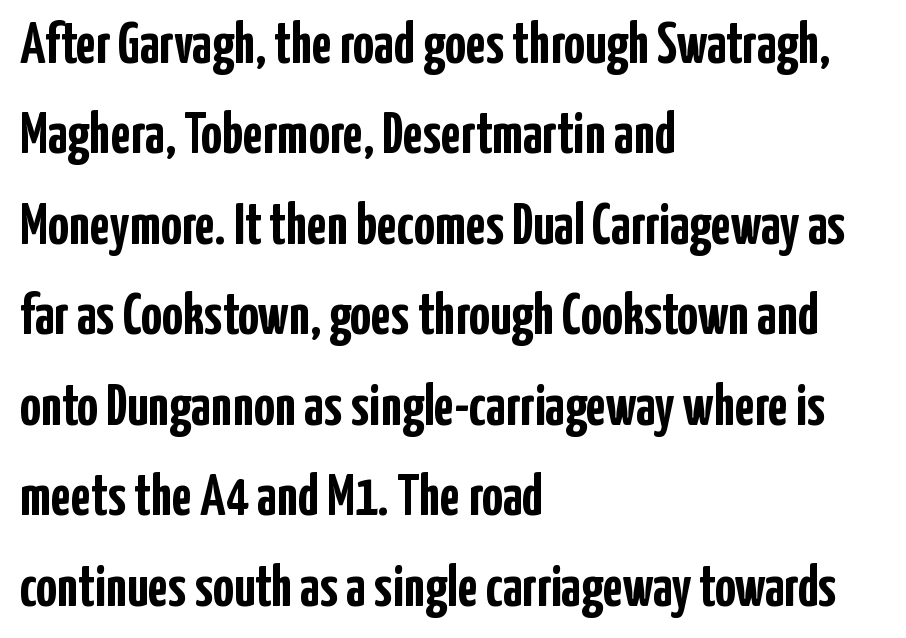
{"serif": "no", "italic": "no", "bold": "yes", "weight": "semibold", "width": "condensed", "stroke_contrast": "low", "x_height": "medium", "monospaced": "no", "underline": "no", "align": "left", "line_spacing": "normal", "line_spacing_ratio": 1.56, "letter_spacing": "normal", "letter_spacing_em": 0.0, "glyph_px": 58}
